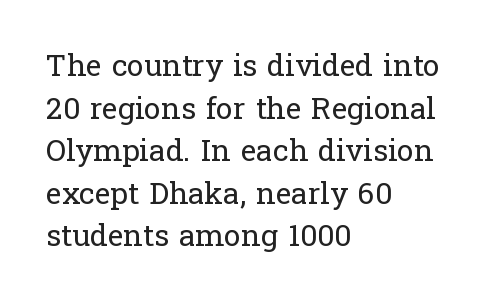
The image shows 30 px regular-weight serif type, upright; set left-aligned, normal line spacing (1.42x), normal letter spacing, not underlined; low stroke contrast and a medium x-height.
